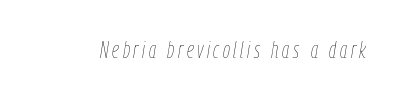
Would a proofreader flag this as italicized? Yes. Weight: in the light-to-regular range. Descender tails drop into unmarked territory.
